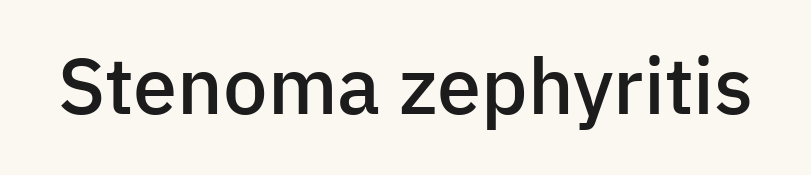
The image shows 79 px semibold sans-serif type, upright; set normal letter spacing, not underlined; low stroke contrast and a medium x-height.
